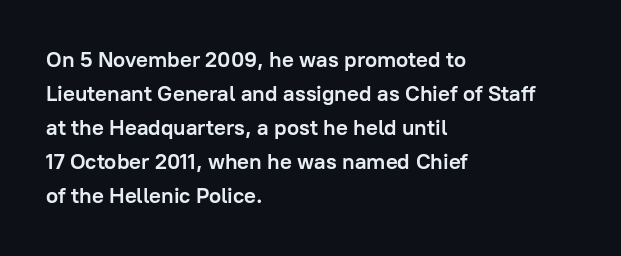
Q: Is the text bold? A: Yes.
Q: Is the text italic (slanted)? A: No, it is upright.
Q: Is the text underlined? A: No.
Q: How is the paragraph aligned? A: Left-aligned.
Q: Is the spacing between letters normal or unusually wide? A: Normal.
Q: Is the spacing between lines tight, normal or loose? A: Normal.
